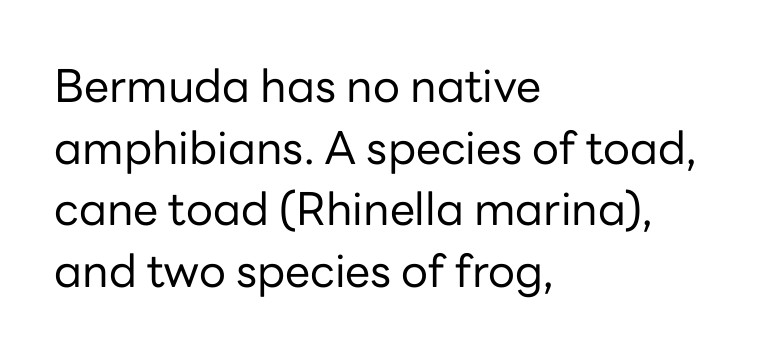
Q: Is the text bold? A: No.
Q: Is the text italic (slanted)? A: No, it is upright.
Q: Is the typeface a serif or a sans-serif typeface? A: Sans-serif.
Q: Is the text underlined? A: No.
Q: How is the paragraph aligned? A: Left-aligned.
Q: Is the spacing between letters normal or unusually wide? A: Normal.
Q: Is the spacing between lines tight, normal or loose? A: Normal.
Q: Width (condensed, normal, or wide)? A: Normal.
Q: Stroke contrast? A: Low.
Q: x-height? A: Medium.
Q: Monospaced? A: No.
